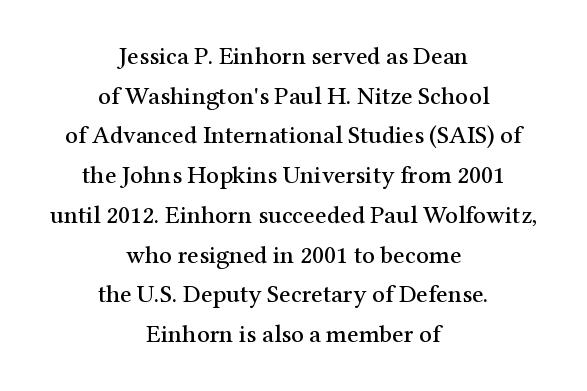
{"italic": "no", "underline": "no", "align": "center", "line_spacing": "normal", "line_spacing_ratio": 1.59, "letter_spacing": "normal", "letter_spacing_em": 0.0, "glyph_px": 25}
